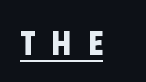
The image shows 34 px bold, condensed sans-serif type; set unusually wide letter spacing (+0.49 em), underlined; low stroke contrast and a large x-height.
